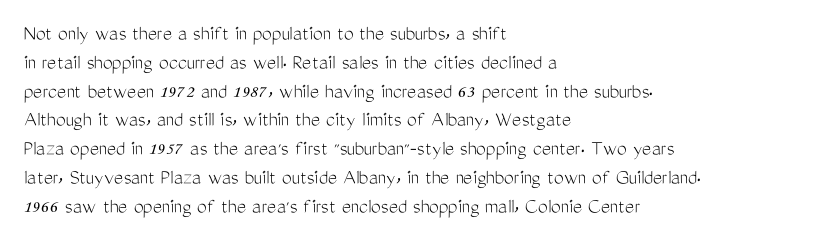
No extra ink here — the face is not bold. The ragged edge is on the right, which tells us the setting is flush left. Decoration check: the copy has no underline. Between one letter and the next there's only the usual sliver of space. No italicization has been applied; the sample stays upright. Successive baselines arrive at the customary interval.
